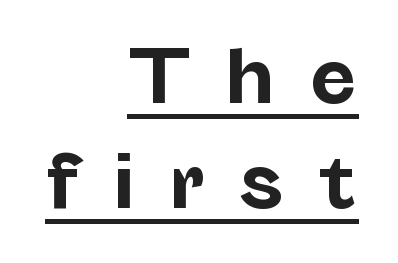
No italicization has been applied; the sample stays upright. Each line of the rendering has a horizontal stroke beneath the glyphs. The passage shown is emphatically bold. No feet cap the strokes, marking this as sans-serif type. In CSS terms this would be text-align: right. Is there much room between lines? A standard amount, neither cramped nor airy.
